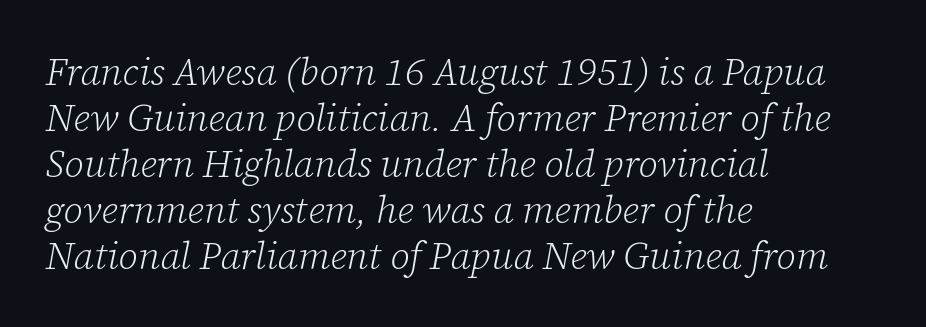
{"serif": "yes", "italic": "yes", "lean": "right", "slant_degrees": 12, "bold": "no", "weight": "light", "width": "normal", "stroke_contrast": "low", "x_height": "medium", "monospaced": "no", "underline": "no", "align": "left", "line_spacing_ratio": 1.21, "letter_spacing": "normal", "letter_spacing_em": 0.0, "glyph_px": 38}
